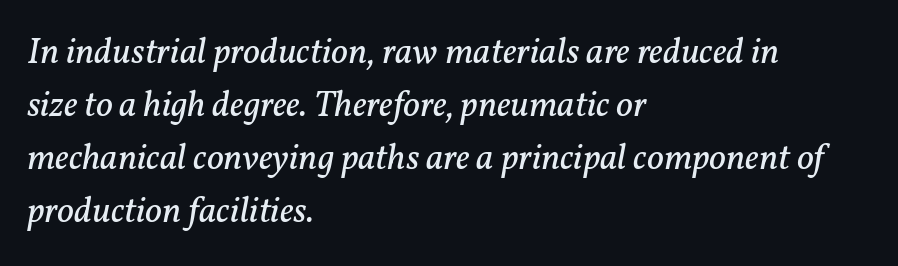
You can tell from the footed stems that serif type was used. An italicized treatment has been applied to the whole sample. Students, note that the glyphs here touch the page at normal intervals. Casual observation: everything's shoved over to the left. The lines sit at an ordinary, default distance from one another.
